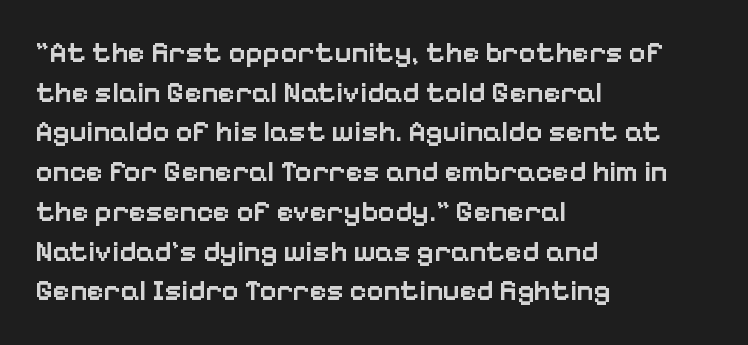
The image shows 29 px semibold sans-serif type, upright; set left-aligned, normal line spacing (1.37x), normal letter spacing, not underlined; low stroke contrast and a medium x-height.
